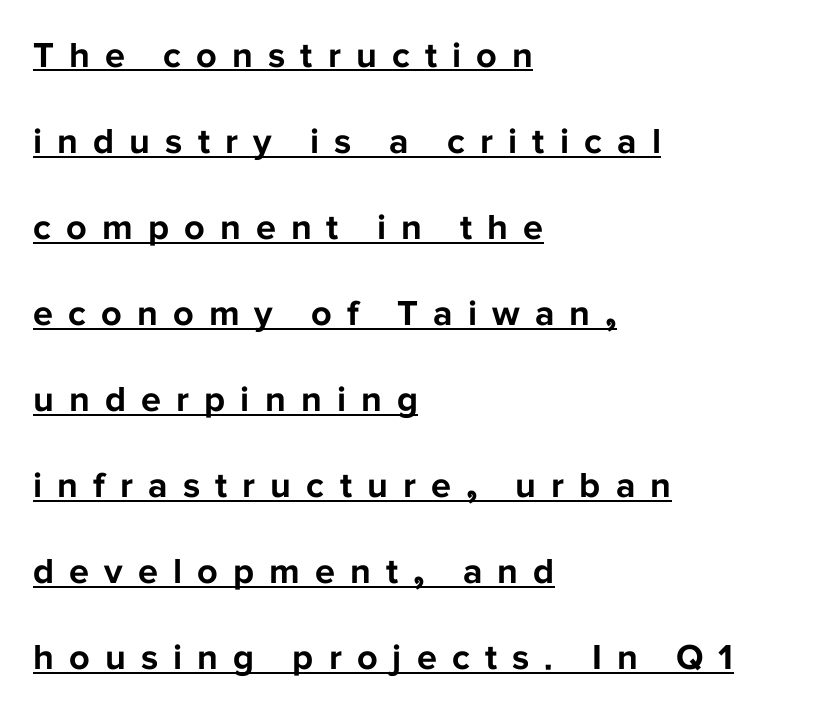
The typeface chosen for these lines omits serifs. Designer's note — italics off, roman on. This block would shrink considerably if given ordinary leading; it's expanded now. Each word looks stretched out because of the extra space between its letters. If you drew a ruler down the left edge, every line would touch it.
